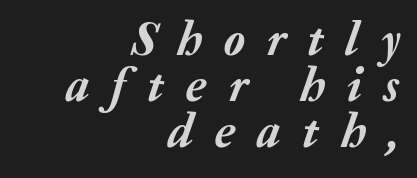
The image shows 48 px text type, italic (leaning right); set right-aligned, tight line spacing (0.96x), unusually wide letter spacing (+0.47 em), not underlined; low stroke contrast and a medium x-height.
